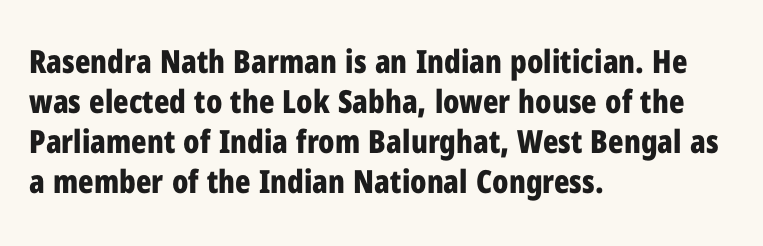
The image shows 32 px bold, condensed sans-serif type, upright; set left-aligned, normal line spacing (1.25x), normal letter spacing, not underlined; low stroke contrast and a medium x-height.
